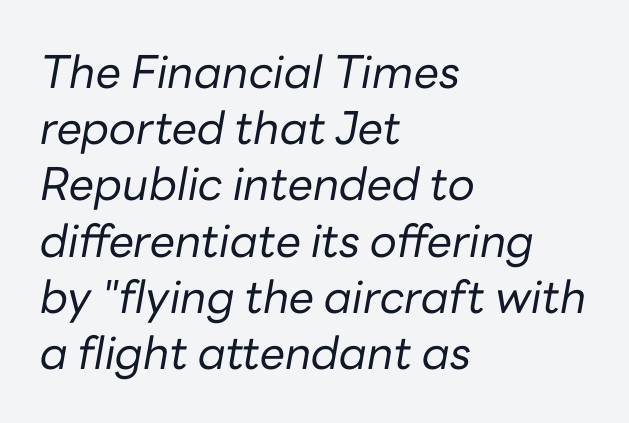
Q: Is the text bold? A: No.
Q: Is the text italic (slanted)? A: Yes, it leans right by about 10 degrees.
Q: Is the text underlined? A: No.
Q: How is the paragraph aligned? A: Left-aligned.
Q: Is the spacing between letters normal or unusually wide? A: Normal.
Q: Is the spacing between lines tight, normal or loose? A: Normal.
Q: Width (condensed, normal, or wide)? A: Normal.
Q: Stroke contrast? A: Low.
Q: x-height? A: Medium.
Q: Monospaced? A: No.
